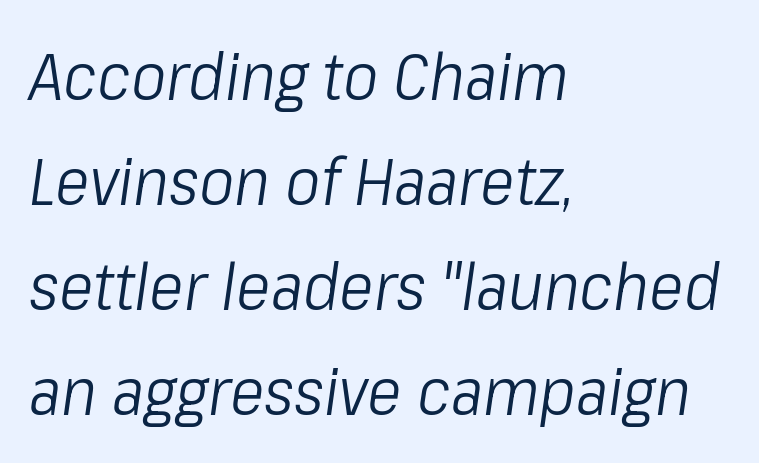
{"italic": "yes", "lean": "right", "slant_degrees": 8, "bold": "no", "weight": "light", "width": "condensed", "stroke_contrast": "low", "x_height": "medium", "monospaced": "no", "underline": "no", "align": "left", "line_spacing": "normal", "line_spacing_ratio": 1.59, "letter_spacing": "normal", "letter_spacing_em": 0.0, "glyph_px": 66}
